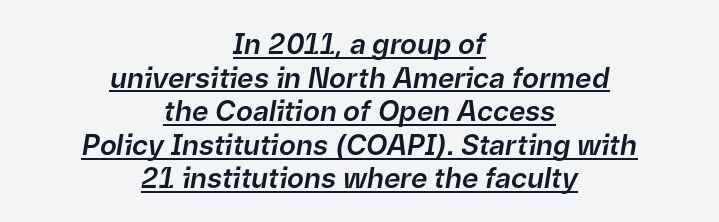
Horizontal alignment here is central, giving a formal, balanced look. Note the varied advance widths — an 'i' is clearly narrower than an 'm'. Honestly, the letter spacing is just normal — you wouldn't notice it. Underlined type.
